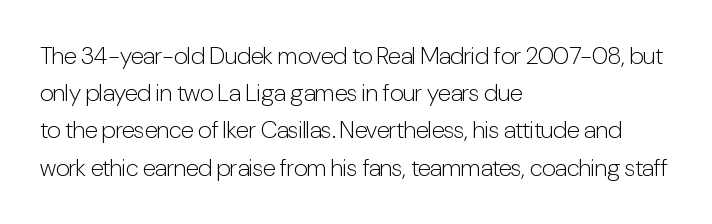
Ordinary non-slanted type is in use. This sample uses plain, unmodified letter spacing. Has an underline been added? It has not. The designer left line spacing at the default. The cut favours lightness, reaching ordinary text weight at its darkest. Layout note: lines flush left.
